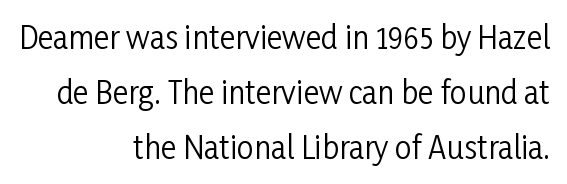
{"serif": "no", "italic": "no", "bold": "no", "weight": "regular", "width": "condensed", "stroke_contrast": "low", "x_height": "medium", "monospaced": "no", "underline": "no", "align": "right", "line_spacing_ratio": 1.83, "letter_spacing": "normal", "letter_spacing_em": 0.0, "glyph_px": 30}
